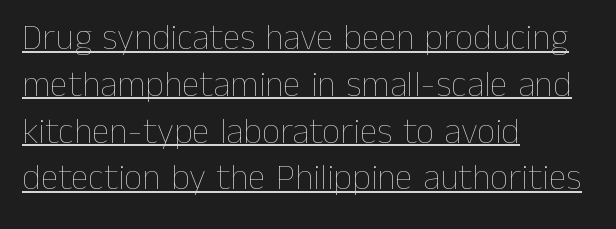
{"italic": "no", "bold": "no", "weight": "thin", "width": "normal", "stroke_contrast": "low", "x_height": "medium", "monospaced": "no", "underline": "yes", "align": "left", "line_spacing": "normal", "line_spacing_ratio": 1.3, "letter_spacing": "normal", "letter_spacing_em": 0.0, "glyph_px": 36}
